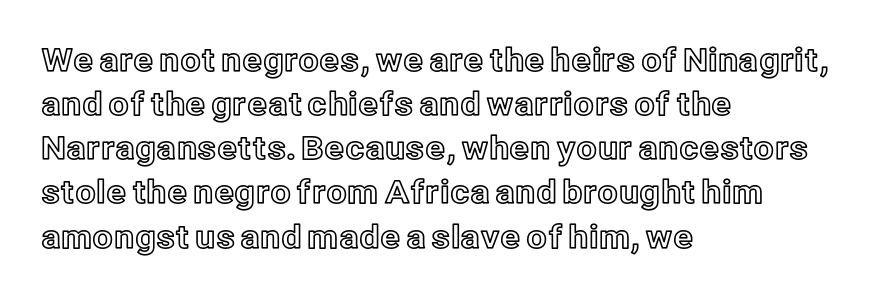
Q: Is the text italic (slanted)? A: No, it is upright.
Q: Is the text underlined? A: No.
Q: How is the paragraph aligned? A: Left-aligned.
Q: Is the spacing between letters normal or unusually wide? A: Normal.
Q: Is the spacing between lines tight, normal or loose? A: Normal.
Q: Width (condensed, normal, or wide)? A: Normal.
Q: x-height? A: Medium.
Q: Monospaced? A: No.
